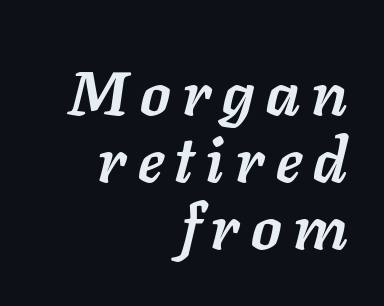
{"italic": "yes", "lean": "right", "slant_degrees": 11, "bold": "yes", "weight": "semibold", "width": "normal", "stroke_contrast": "low", "x_height": "medium", "monospaced": "no", "underline": "no", "align": "right", "line_spacing": "tight", "line_spacing_ratio": 1.08, "glyph_px": 62}
